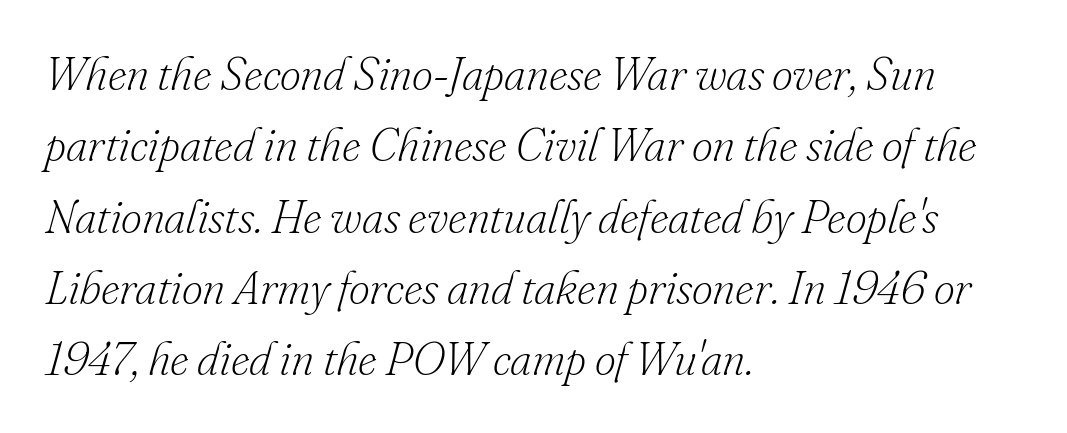
Q: Is the text bold? A: No.
Q: Is the text italic (slanted)? A: Yes, it leans right by about 16 degrees.
Q: Is the typeface a serif or a sans-serif typeface? A: Serif.
Q: Is the text underlined? A: No.
Q: How is the paragraph aligned? A: Left-aligned.
Q: Is the spacing between letters normal or unusually wide? A: Normal.
Q: Is the spacing between lines tight, normal or loose? A: Normal.
Q: Width (condensed, normal, or wide)? A: Normal.
Q: Stroke contrast? A: Low.
Q: x-height? A: Small.
Q: Monospaced? A: No.
